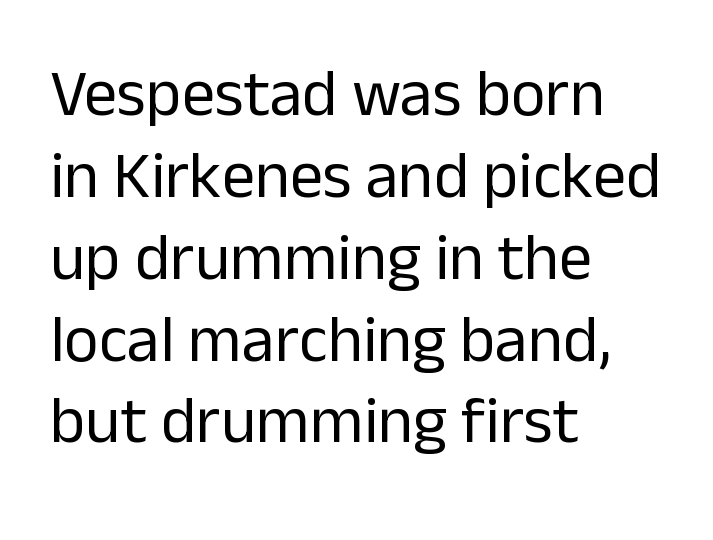
Q: Is the text bold? A: No.
Q: Is the text italic (slanted)? A: No, it is upright.
Q: Is the typeface a serif or a sans-serif typeface? A: Sans-serif.
Q: Is the text underlined? A: No.
Q: How is the paragraph aligned? A: Left-aligned.
Q: Is the spacing between letters normal or unusually wide? A: Normal.
Q: Width (condensed, normal, or wide)? A: Normal.
Q: Stroke contrast? A: Low.
Q: x-height? A: Medium.
Q: Monospaced? A: No.
